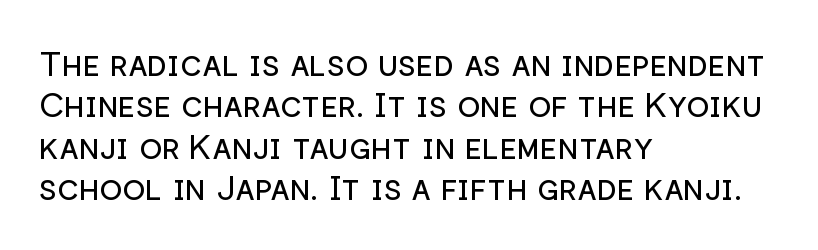
The image shows 34 px regular-weight sans-serif type, upright; set left-aligned, line spacing 1.22x, normal letter spacing, not underlined; low stroke contrast and a medium x-height.
